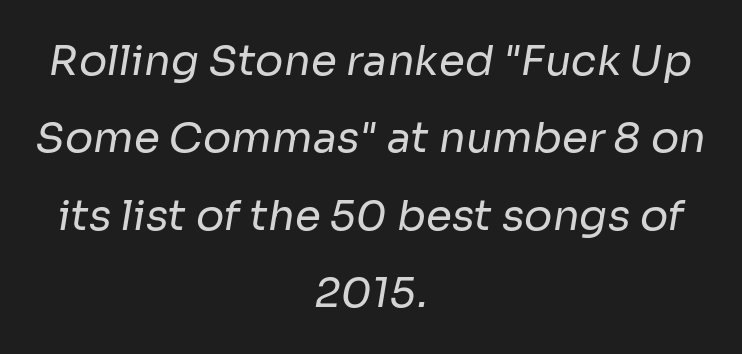
Q: Is the text bold? A: No.
Q: Is the typeface a serif or a sans-serif typeface? A: Sans-serif.
Q: Is the text underlined? A: No.
Q: How is the paragraph aligned? A: Centered.
Q: Is the spacing between letters normal or unusually wide? A: Normal.
Q: Width (condensed, normal, or wide)? A: Normal.
Q: Stroke contrast? A: Low.
Q: x-height? A: Medium.
Q: Monospaced? A: No.
